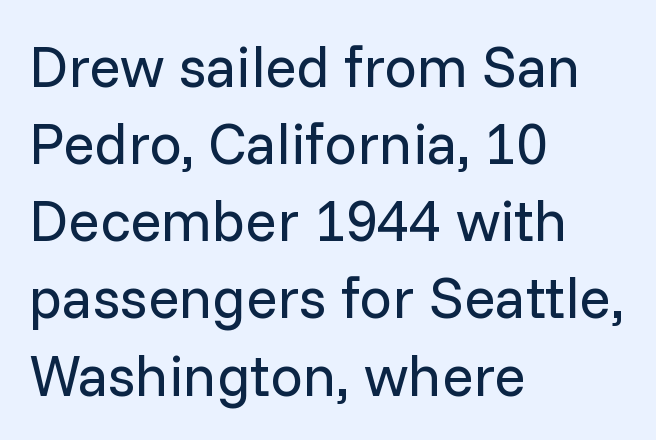
Q: Is the text bold? A: No.
Q: Is the text italic (slanted)? A: No, it is upright.
Q: Is the typeface a serif or a sans-serif typeface? A: Sans-serif.
Q: Is the text underlined? A: No.
Q: How is the paragraph aligned? A: Left-aligned.
Q: Is the spacing between letters normal or unusually wide? A: Normal.
Q: Is the spacing between lines tight, normal or loose? A: Normal.
Q: Width (condensed, normal, or wide)? A: Normal.
Q: Stroke contrast? A: Low.
Q: x-height? A: Medium.
Q: Monospaced? A: No.
